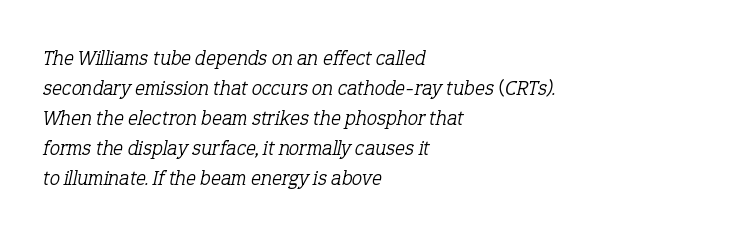
The image shows 21 px text type, italic (leaning right); set left-aligned, normal line spacing (1.43x), normal letter spacing, not underlined.
